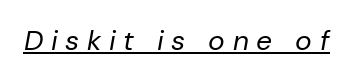
The image shows 28 px regular-weight type, italic (leaning right); set unusually wide letter spacing (+0.27 em), underlined; low stroke contrast and a medium x-height.
